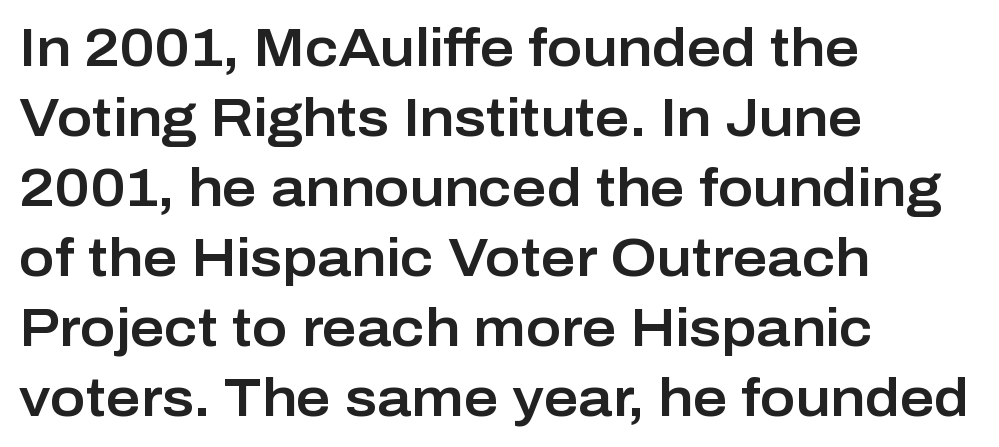
Q: Is the text italic (slanted)? A: No, it is upright.
Q: Is the typeface a serif or a sans-serif typeface? A: Sans-serif.
Q: Is the text underlined? A: No.
Q: How is the paragraph aligned? A: Left-aligned.
Q: Is the spacing between letters normal or unusually wide? A: Normal.
Q: Is the spacing between lines tight, normal or loose? A: Normal.
Q: Width (condensed, normal, or wide)? A: Normal.
Q: Stroke contrast? A: Low.
Q: x-height? A: Medium.
Q: Monospaced? A: No.
